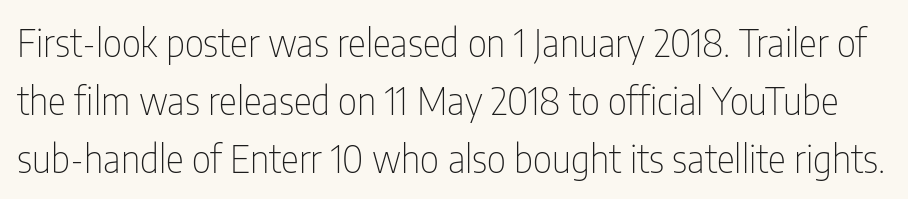
Q: Is the text bold? A: No.
Q: Is the text italic (slanted)? A: No, it is upright.
Q: Is the typeface a serif or a sans-serif typeface? A: Sans-serif.
Q: Is the text underlined? A: No.
Q: Is the spacing between letters normal or unusually wide? A: Normal.
Q: Is the spacing between lines tight, normal or loose? A: Normal.
Q: Width (condensed, normal, or wide)? A: Condensed.
Q: Stroke contrast? A: Low.
Q: x-height? A: Medium.
Q: Monospaced? A: No.
